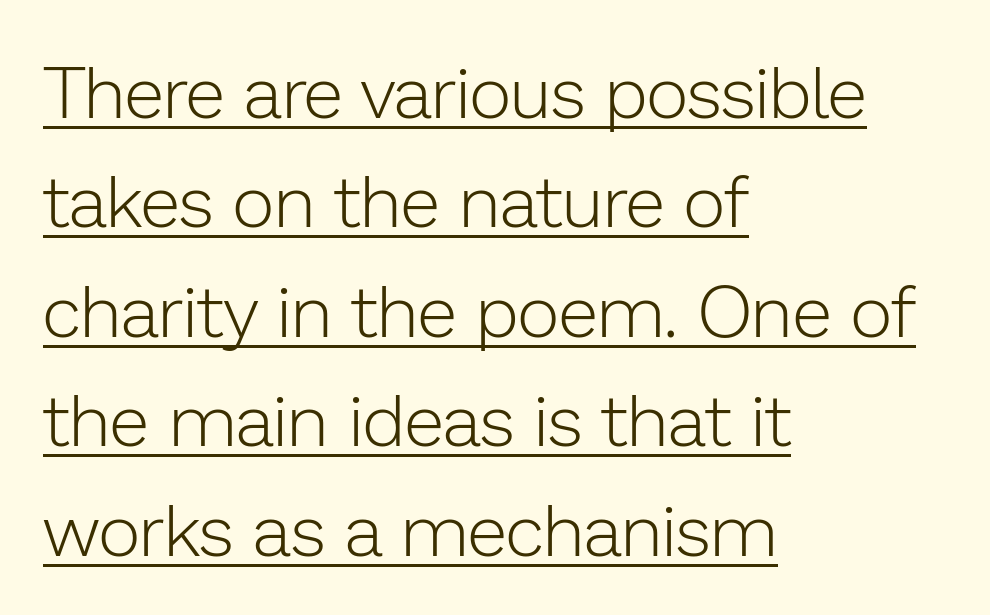
This sample has the flowing, uneven cadence of proportional lettering. You could call the tracking neutral — neither tight nor loose. Stems and bowls with no extra thickness — not bold. Evenly set lines give the paragraph a standard silhouette. The lettering stays uniformly vertical, giving the passage a roman look. Does the type have serifs? No, each stem ends abruptly.
